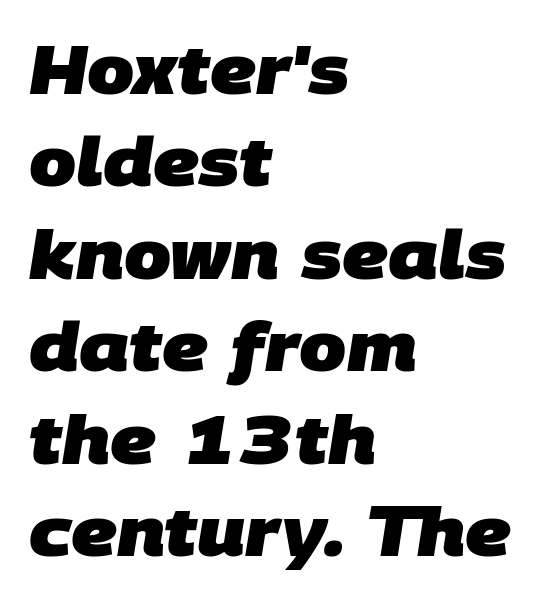
The image shows 67 px heavy sans-serif type; set left-aligned, normal line spacing (1.38x), normal letter spacing, not underlined; low stroke contrast and a large x-height.
